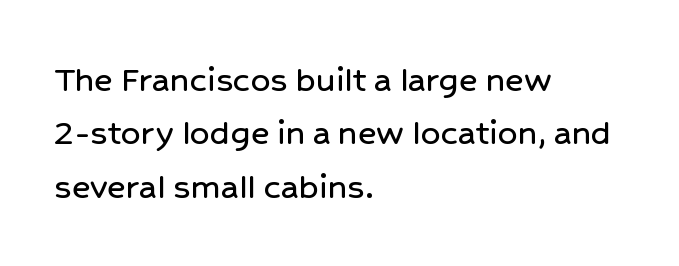
Rows of type keep a routine distance in the vertical direction. The paragraph has a hard left edge and a soft right edge. Classification — sans serif. Upright lettering throughout. Each letter keeps its own natural width here, so spacing adapts to shape.
